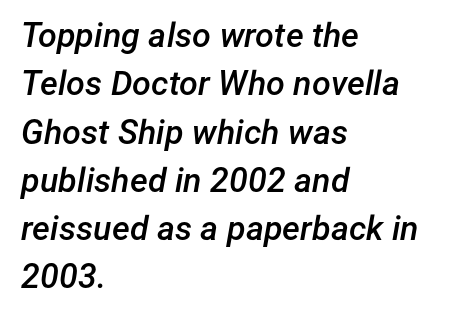
Q: Is the text bold? A: Semi-bold.
Q: Is the text italic (slanted)? A: Yes, it leans right by about 12 degrees.
Q: Is the text underlined? A: No.
Q: How is the paragraph aligned? A: Left-aligned.
Q: Is the spacing between letters normal or unusually wide? A: Normal.
Q: Is the spacing between lines tight, normal or loose? A: Normal.
Q: Width (condensed, normal, or wide)? A: Normal.
Q: Stroke contrast? A: Low.
Q: x-height? A: Medium.
Q: Monospaced? A: No.
